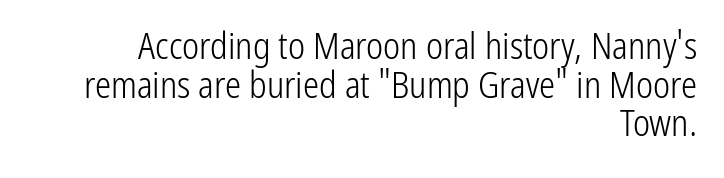
Font category for this specimen: sans-serif. Tightly led — the rows are bunched. What stands out about the letter spacing? Nothing — it is the standard amount. Posture: straight, roman, zero tilt. The passage is arranged like a letterhead date or caption credit — flush right.
